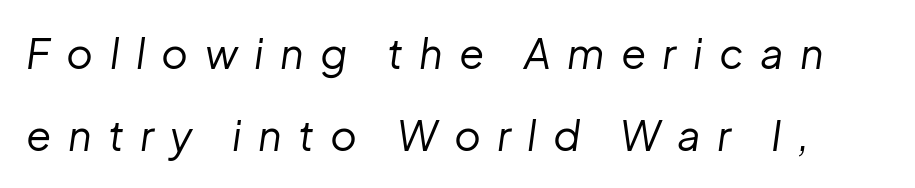
{"italic": "yes", "lean": "right", "slant_degrees": 8, "bold": "no", "weight": "regular", "width": "normal", "stroke_contrast": "low", "x_height": "medium", "monospaced": "no", "underline": "no", "line_spacing": "loose", "line_spacing_ratio": 2.01, "letter_spacing": "wide", "letter_spacing_em": 0.4, "glyph_px": 41}
